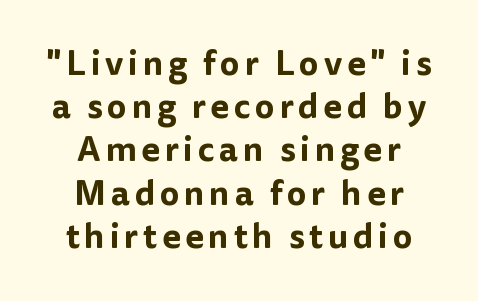
{"serif": "no", "italic": "no", "width": "normal", "stroke_contrast": "low", "x_height": "medium", "monospaced": "no", "underline": "no", "align": "center", "line_spacing": "normal", "line_spacing_ratio": 1.27, "glyph_px": 34}
